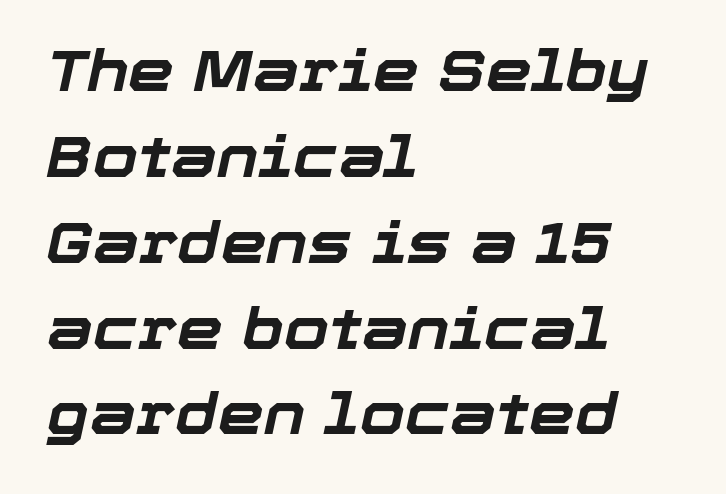
Think of a printed novel: that variable character pitch is what you see here. Each glyph is drawn with heavy, bold strokes. Does the lettering tilt? It does — this is italic. The specimen omits any rule beneath the text block's lines. Line starts are locked; line ends wander.
